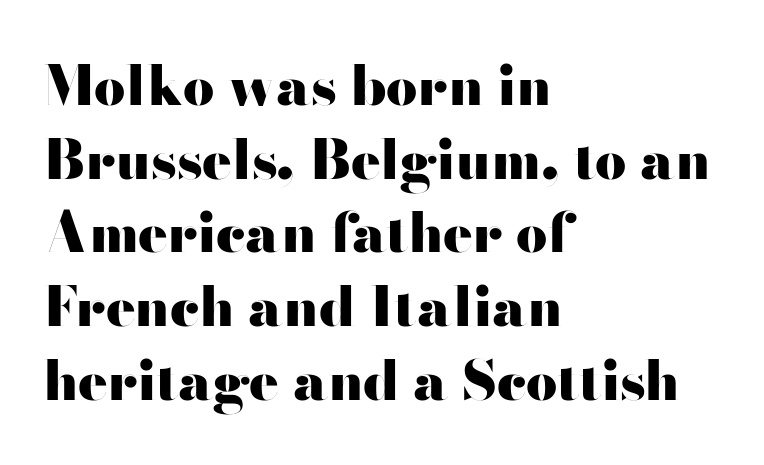
{"serif": "no", "italic": "no", "bold": "yes", "weight": "heavy", "width": "wide", "stroke_contrast": "high", "x_height": "small", "monospaced": "no", "underline": "no", "align": "left", "line_spacing": "normal", "line_spacing_ratio": 1.34, "letter_spacing": "normal", "letter_spacing_em": 0.0, "glyph_px": 55}
